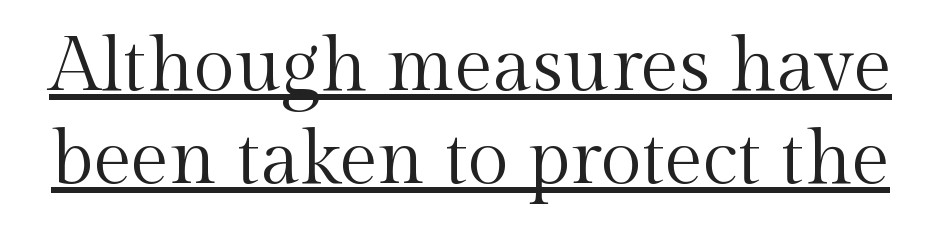
{"serif": "yes", "italic": "no", "bold": "no", "weight": "regular", "width": "normal", "x_height": "medium", "monospaced": "no", "underline": "yes", "line_spacing_ratio": 1.22, "letter_spacing": "normal", "letter_spacing_em": 0.0, "glyph_px": 76}
